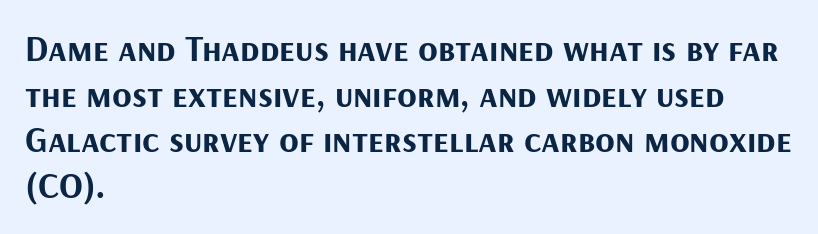
Q: Is the text bold? A: Yes.
Q: Is the text italic (slanted)? A: No, it is upright.
Q: Is the typeface a serif or a sans-serif typeface? A: Sans-serif.
Q: Is the text underlined? A: No.
Q: How is the paragraph aligned? A: Left-aligned.
Q: Is the spacing between letters normal or unusually wide? A: Normal.
Q: Is the spacing between lines tight, normal or loose? A: Normal.
Q: Width (condensed, normal, or wide)? A: Normal.
Q: Stroke contrast? A: Medium.
Q: x-height? A: Medium.
Q: Monospaced? A: No.
